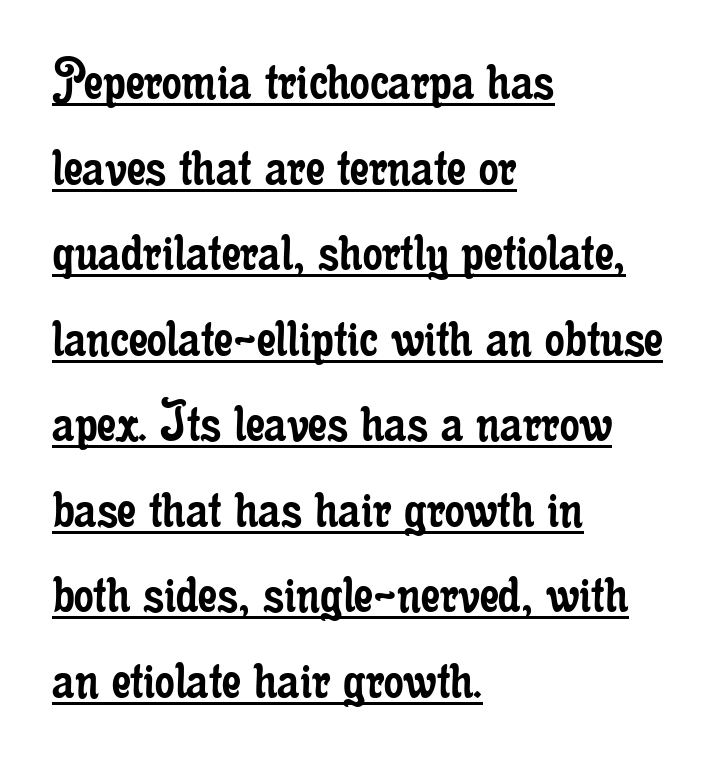
{"serif": "yes", "italic": "no", "bold": "no", "weight": "regular", "width": "condensed", "stroke_contrast": "low", "x_height": "small", "monospaced": "no", "underline": "yes", "align": "left", "line_spacing": "normal", "line_spacing_ratio": 1.38, "letter_spacing": "normal", "letter_spacing_em": 0.0, "glyph_px": 62}
